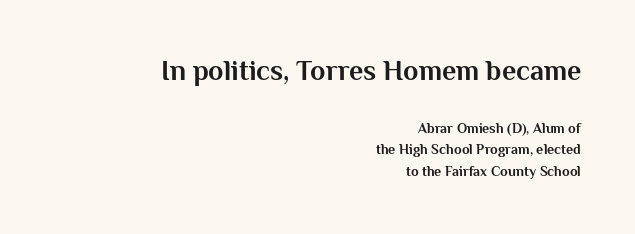
{"serif": "no", "italic": "no", "bold": "yes", "weight": "bold", "width": "normal", "stroke_contrast": "medium", "x_height": "medium", "monospaced": "no", "underline": "no", "align": "right", "line_spacing": "normal", "line_spacing_ratio": 1.54, "letter_spacing": "normal", "letter_spacing_em": 0.0, "larger_block": "first", "size_ratio": 2.0, "glyph_px": 28}
